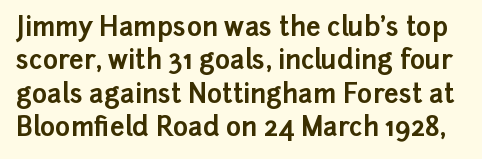
Q: Is the text bold? A: Yes.
Q: Is the text italic (slanted)? A: No, it is upright.
Q: Is the text underlined? A: No.
Q: Is the spacing between letters normal or unusually wide? A: Normal.
Q: Is the spacing between lines tight, normal or loose? A: Normal.
